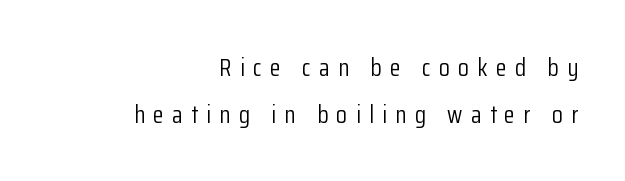
Check under the words: just untouched page. These lines were composed using upright roman letters. Line endings align vertically; line beginnings do not. A quiet, ordinary-to-light weight characterises the typeface. Observe the wide spacing: letters keep a clear distance from each other.
